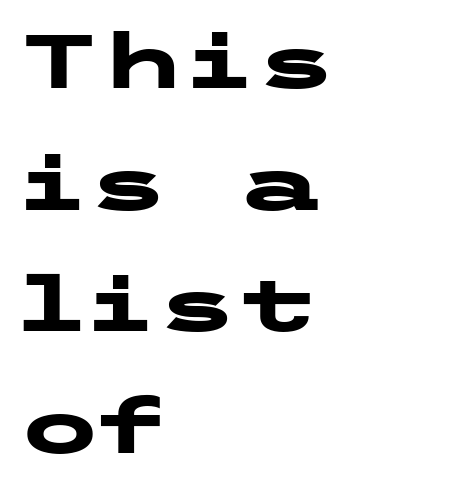
The image shows 76 px heavy, wide sans-serif type, upright; set left-aligned, normal line spacing (1.6x), normal letter spacing, not underlined; low stroke contrast and a medium x-height.
